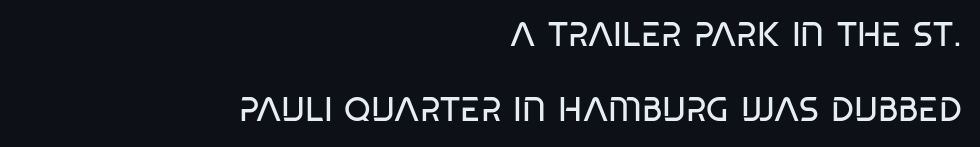
Q: Is the text bold? A: No.
Q: Is the typeface a serif or a sans-serif typeface? A: Sans-serif.
Q: Is the text underlined? A: No.
Q: How is the paragraph aligned? A: Right-aligned.
Q: Is the spacing between letters normal or unusually wide? A: Normal.
Q: Is the spacing between lines tight, normal or loose? A: Loose.
Q: Width (condensed, normal, or wide)? A: Condensed.
Q: Stroke contrast? A: Low.
Q: x-height? A: Large.
Q: Monospaced? A: No.
